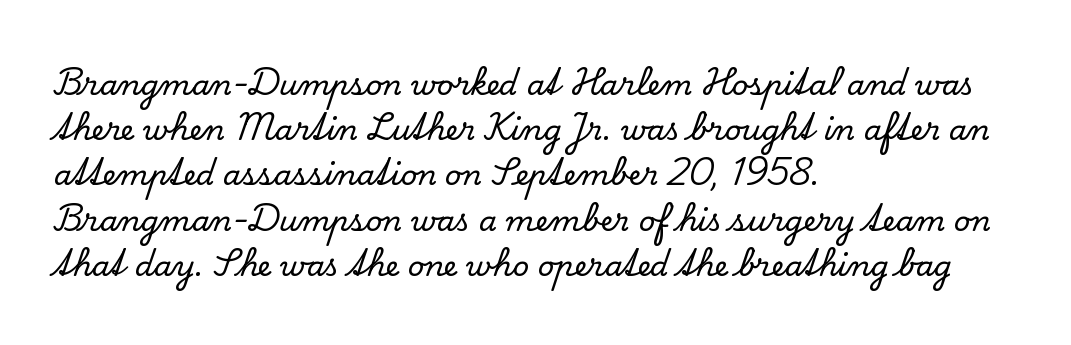
Q: Is the text italic (slanted)? A: Yes.
Q: Is the typeface a serif or a sans-serif typeface? A: Serif.
Q: Is the text underlined? A: No.
Q: How is the paragraph aligned? A: Left-aligned.
Q: Is the spacing between letters normal or unusually wide? A: Normal.
Q: Is the spacing between lines tight, normal or loose? A: Normal.
Q: Width (condensed, normal, or wide)? A: Normal.
Q: Stroke contrast? A: Low.
Q: x-height? A: Small.
Q: Monospaced? A: No.
